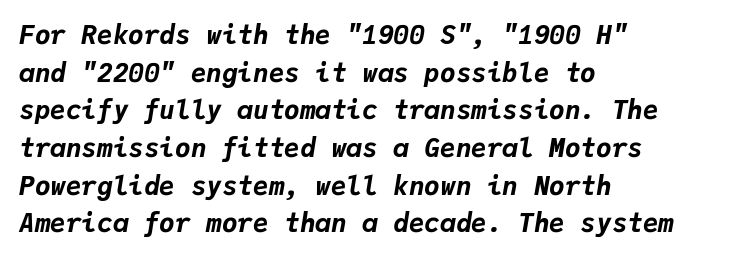
Q: Is the text bold? A: Yes.
Q: Is the text italic (slanted)? A: Yes, it leans right by about 9 degrees.
Q: Is the text underlined? A: No.
Q: How is the paragraph aligned? A: Left-aligned.
Q: Is the spacing between letters normal or unusually wide? A: Normal.
Q: Is the spacing between lines tight, normal or loose? A: Normal.
